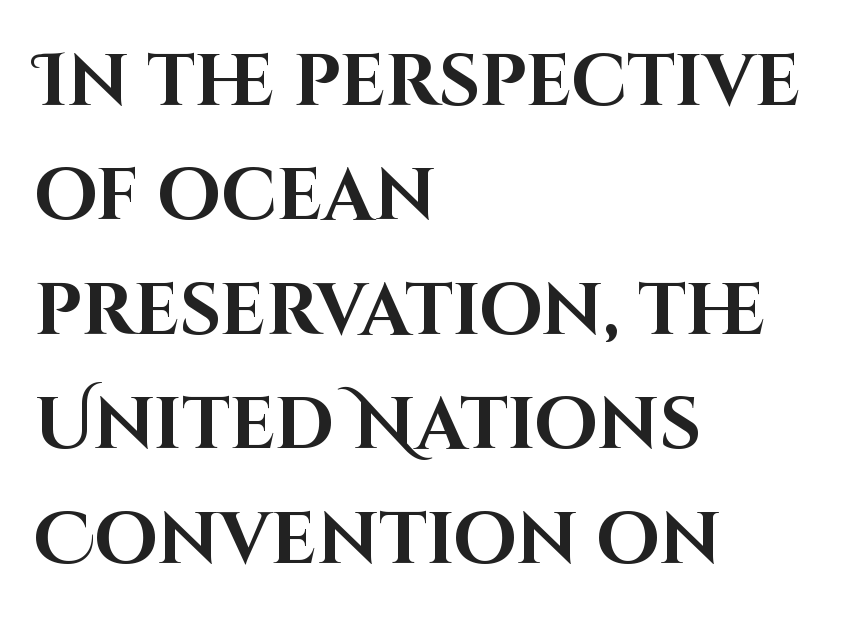
{"serif": "no", "italic": "no", "bold": "yes", "weight": "bold", "width": "normal", "stroke_contrast": "high", "x_height": "large", "monospaced": "no", "underline": "no", "align": "left", "line_spacing": "normal", "line_spacing_ratio": 1.59, "letter_spacing": "normal", "letter_spacing_em": 0.0, "glyph_px": 72}
